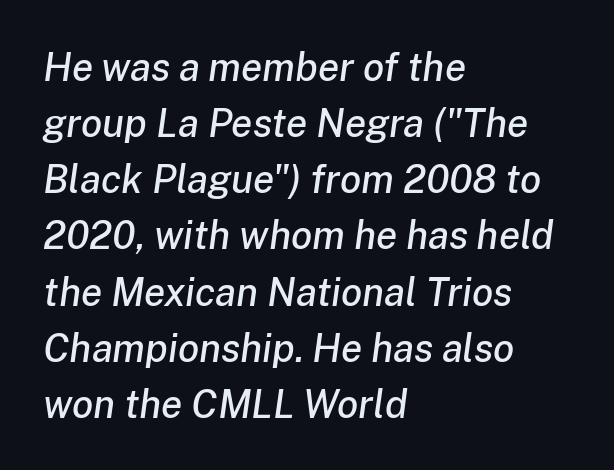
Q: Is the text italic (slanted)? A: Yes, it leans right by about 8 degrees.
Q: Is the text underlined? A: No.
Q: How is the paragraph aligned? A: Left-aligned.
Q: Is the spacing between letters normal or unusually wide? A: Normal.
Q: Is the spacing between lines tight, normal or loose? A: Normal.
Q: Width (condensed, normal, or wide)? A: Normal.
Q: Stroke contrast? A: Low.
Q: x-height? A: Medium.
Q: Monospaced? A: No.
